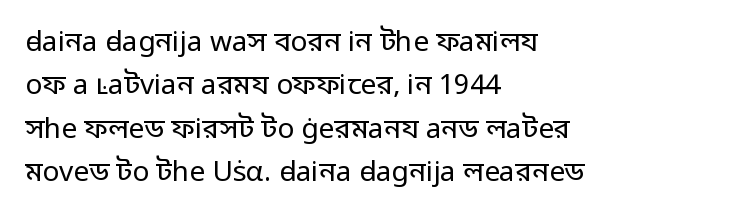
The characters are drawn with everyday or finer stroke widths. Teacher's note: observe the even left margin — that is flush-left alignment. Horizontal bands of white between lines are of average thickness. Unlike italic type, these characters show no tilt at all. Words float on clear page, feet unadorned. These lines are rendered in a variable-pitch font.
